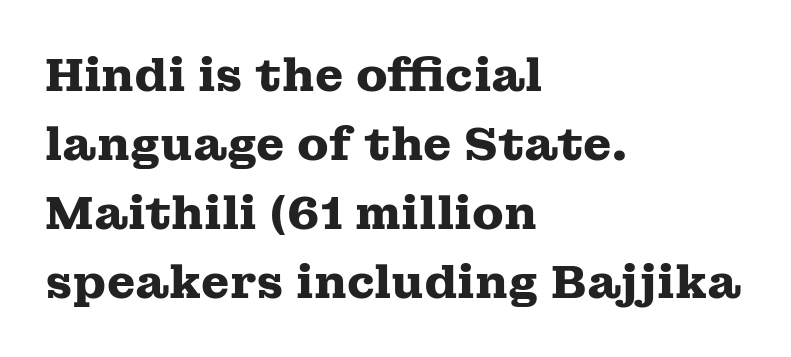
These lines are set flush left with a ragged right edge. The horizontal fit of the characters is conventional and even. Only glyphs here, with clear space below each row. A typesetter would label this face a serif. Do the letters lean? They stand straight.
